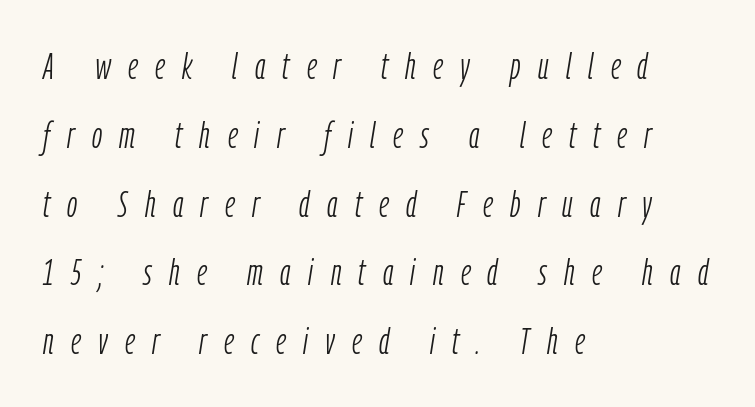
Is this a fixed-width face? No — the glyphs have proportional, varying widths. The specimen reads as italic at a glance. The typesetter chose a ragged-right arrangement here. Is the letter spacing exaggerated? Yes — the characters are pushed far apart. Stem width sits at or under what a default text font uses.
